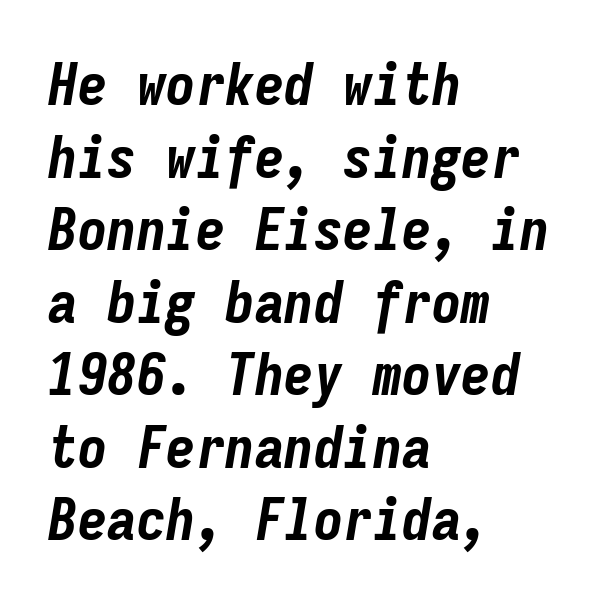
The image shows 59 px bold, condensed type, italic (leaning right), monospaced; set left-aligned, line spacing 1.23x, normal letter spacing, not underlined; low stroke contrast and a medium x-height.
